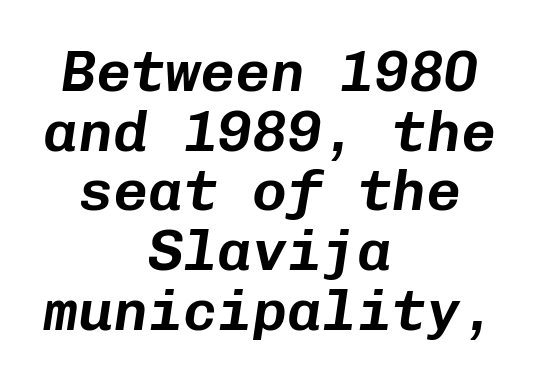
{"italic": "yes", "lean": "right", "slant_degrees": 8, "width": "normal", "stroke_contrast": "low", "x_height": "medium", "monospaced": "yes", "underline": "no", "align": "center", "line_spacing": "tight", "line_spacing_ratio": 1.03, "letter_spacing": "normal", "letter_spacing_em": 0.0, "glyph_px": 58}
